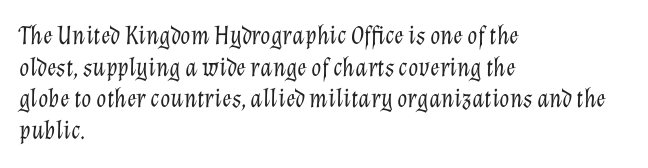
No letter is thick-stroked: the sample isn't bold. The passage shown has conventional tracking throughout. Check under the words: just untouched page. Style check: oblique. One-word summary of the alignment: left.
